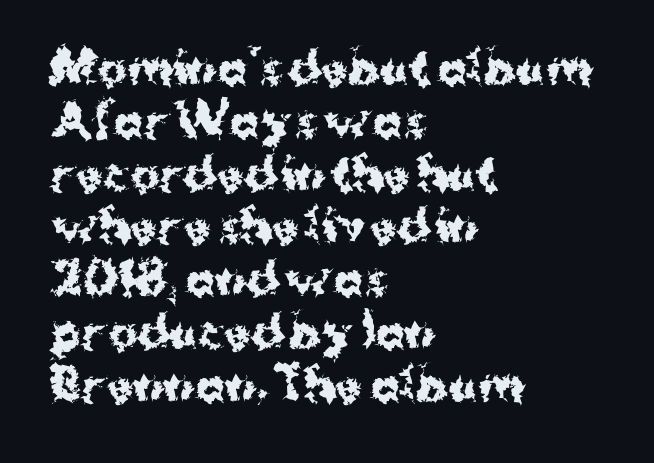
{"serif": "no", "italic": "no", "bold": "yes", "weight": "bold", "width": "normal", "stroke_contrast": "medium", "x_height": "medium", "monospaced": "no", "underline": "no", "align": "left", "line_spacing_ratio": 1.2, "letter_spacing": "normal", "letter_spacing_em": 0.0, "glyph_px": 44}
